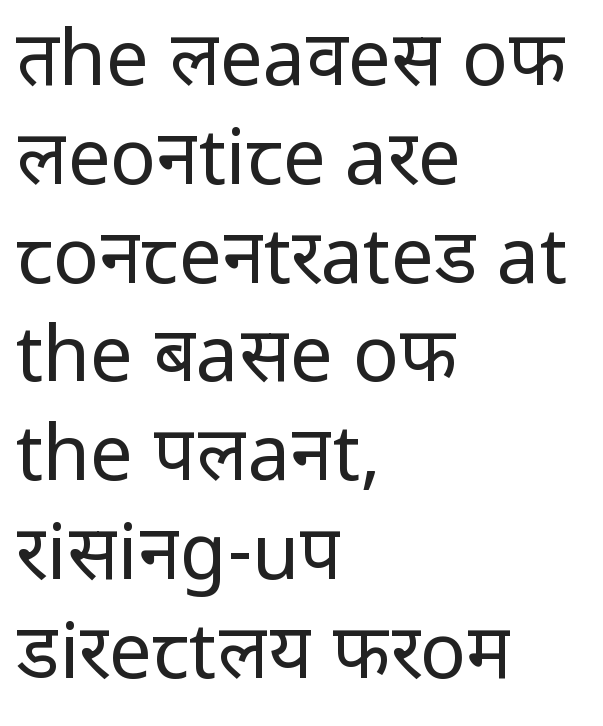
{"serif": "no", "italic": "no", "bold": "no", "weight": "regular", "width": "normal", "stroke_contrast": "low", "x_height": "medium", "monospaced": "no", "underline": "no", "align": "left", "line_spacing": "normal", "line_spacing_ratio": 1.3, "letter_spacing": "normal", "letter_spacing_em": 0.0, "glyph_px": 76}
